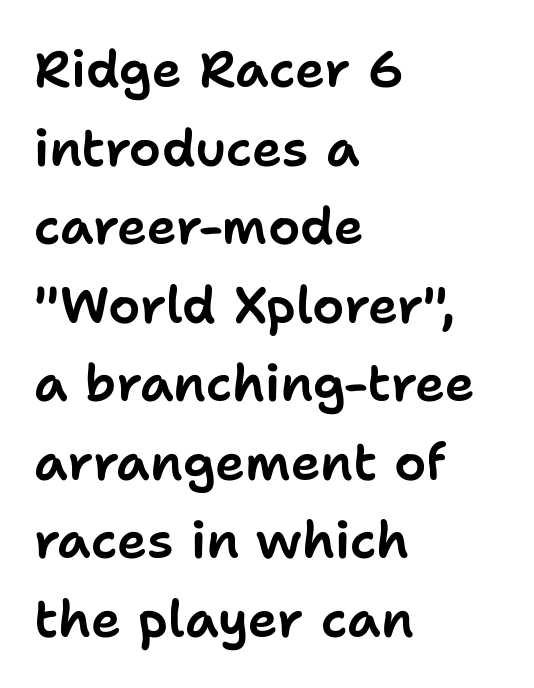
{"serif": "no", "italic": "no", "width": "normal", "stroke_contrast": "low", "x_height": "medium", "monospaced": "no", "underline": "no", "align": "left", "line_spacing": "normal", "line_spacing_ratio": 1.54, "letter_spacing": "normal", "letter_spacing_em": 0.0, "glyph_px": 51}
